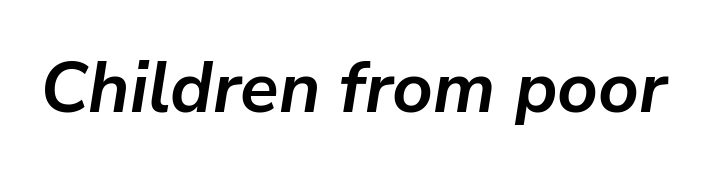
{"italic": "yes", "lean": "right", "slant_degrees": 9, "bold": "yes", "weight": "semibold", "width": "normal", "stroke_contrast": "low", "x_height": "medium", "monospaced": "no", "underline": "no", "letter_spacing": "normal", "letter_spacing_em": 0.0, "glyph_px": 71}
